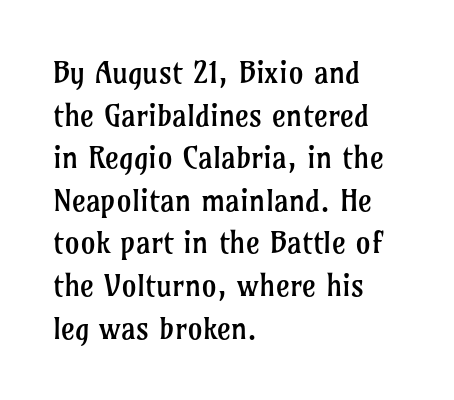
The image shows 30 px regular-weight serif type, upright; set left-aligned, normal line spacing (1.42x), normal letter spacing, not underlined; low stroke contrast and a medium x-height.
